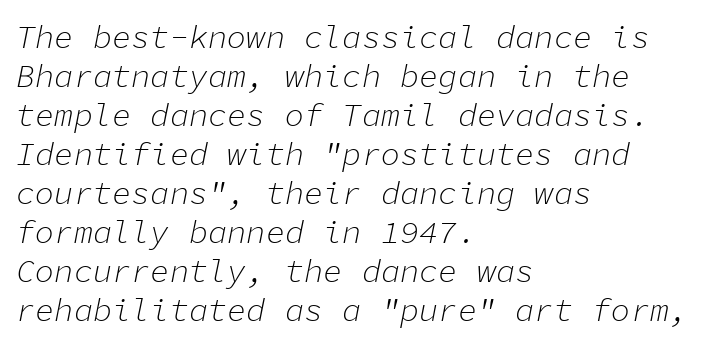
Is the letter spacing exaggerated? No — it looks like the ordinary default. The axis of the letterforms is tilted away from vertical. Ink coverage per letter is moderate at most. Teacher's note: observe the even left margin — that is flush-left alignment. Lines of text with bare space underneath. You could count columns in this text — the font is strictly monospaced.
